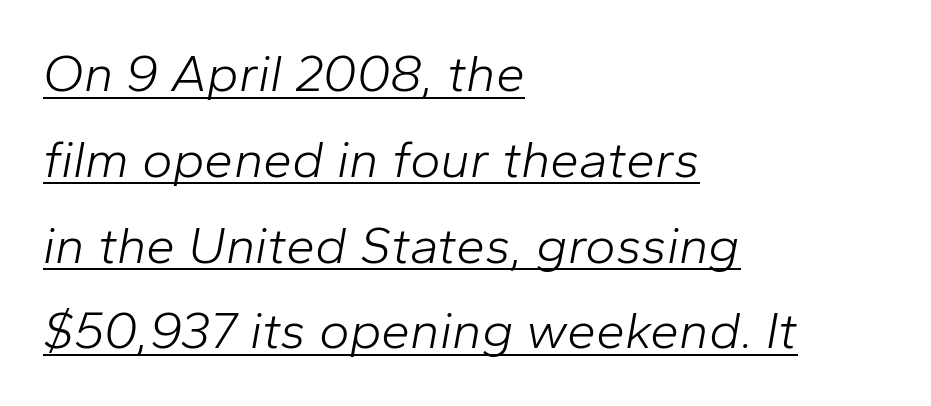
The typesetting does not lean heavy: it is not bold. Proportional: the letters do not fall into vertical columns. The rendering applies a slant to the glyphs. This sample carries an underscore along the baseline area. Honestly, the letter spacing is just normal — you wouldn't notice it. The setting favours the left margin, as ordinary paragraphs usually do.
